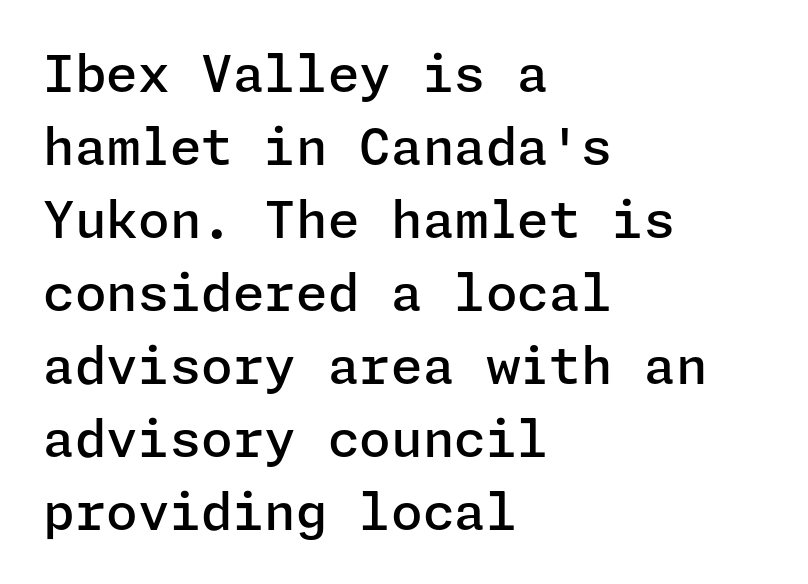
Q: Is the text bold? A: Semi-bold.
Q: Is the text italic (slanted)? A: No, it is upright.
Q: Is the typeface a serif or a sans-serif typeface? A: Sans-serif.
Q: Is the text underlined? A: No.
Q: How is the paragraph aligned? A: Left-aligned.
Q: Is the spacing between letters normal or unusually wide? A: Normal.
Q: Is the spacing between lines tight, normal or loose? A: Normal.
Q: Width (condensed, normal, or wide)? A: Normal.
Q: Stroke contrast? A: Low.
Q: x-height? A: Medium.
